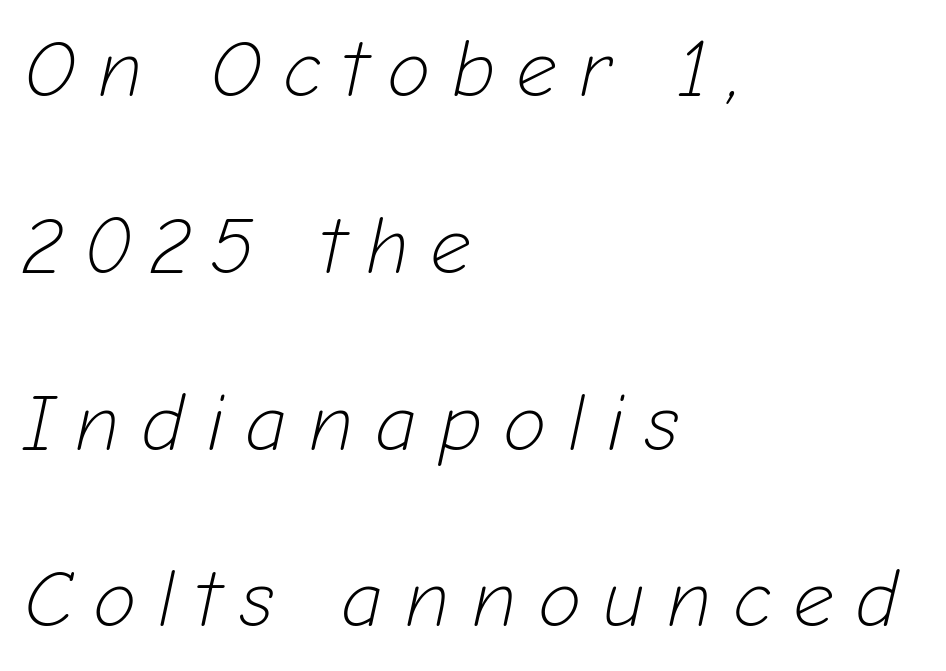
If you measured baseline to baseline, you'd find a long distance. Think of a printed novel: that variable character pitch is what you see here. The rag falls on the right side of this text block. Weight: regular or lighter. Nobody drew a line under any word here. Is the type slanted? Yes — the strokes lean at a clear angle.
